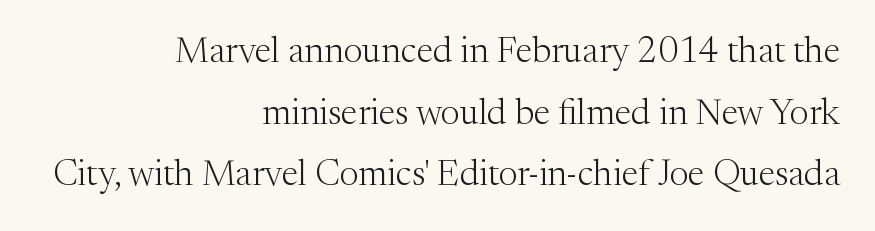
The image shows 36 px light serif type, upright; set right-aligned, line spacing 1.71x, normal letter spacing, not underlined; medium stroke contrast and a medium x-height.
